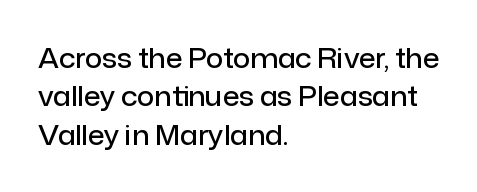
Q: Is the text bold? A: Semi-bold.
Q: Is the text italic (slanted)? A: No, it is upright.
Q: Is the text underlined? A: No.
Q: How is the paragraph aligned? A: Left-aligned.
Q: Is the spacing between letters normal or unusually wide? A: Normal.
Q: Is the spacing between lines tight, normal or loose? A: Normal.
